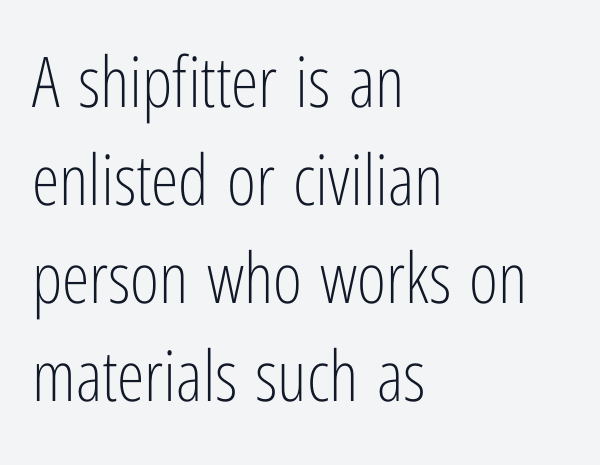
The image shows 70 px light, condensed sans-serif type, upright; set left-aligned, normal line spacing (1.4x), normal letter spacing, not underlined; low stroke contrast and a medium x-height.
